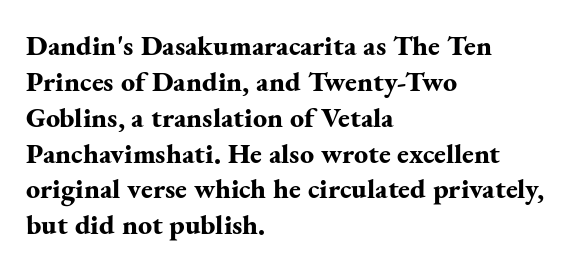
The image shows 28 px bold serif type, upright; set left-aligned, normal line spacing (1.28x), normal letter spacing, not underlined; medium stroke contrast and a small x-height.
